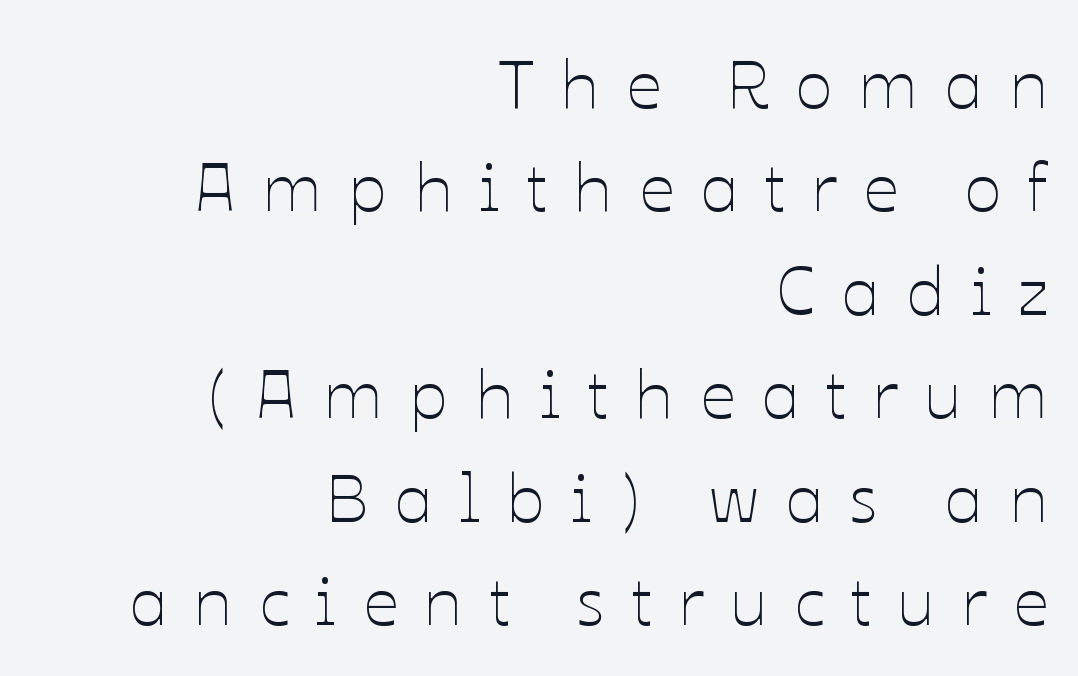
Q: Is the text bold? A: No.
Q: Is the text italic (slanted)? A: No, it is upright.
Q: Is the text underlined? A: No.
Q: How is the paragraph aligned? A: Right-aligned.
Q: Is the spacing between letters normal or unusually wide? A: Unusually wide.
Q: Is the spacing between lines tight, normal or loose? A: Normal.
Q: Width (condensed, normal, or wide)? A: Normal.
Q: Stroke contrast? A: Low.
Q: x-height? A: Medium.
Q: Monospaced? A: No.
